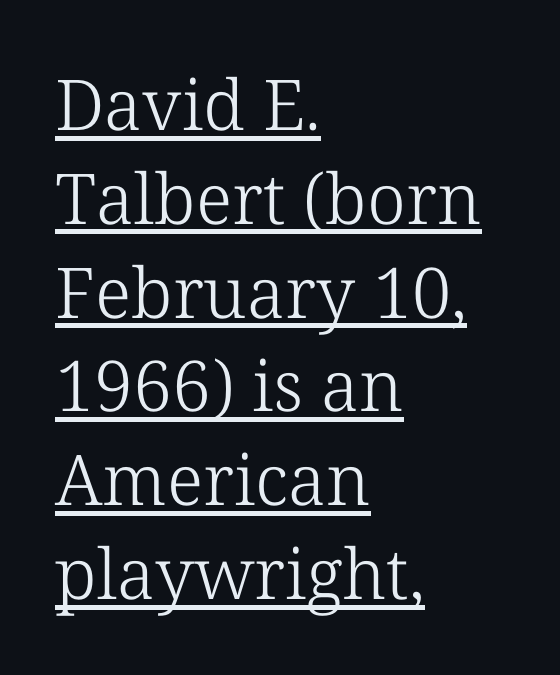
{"serif": "yes", "italic": "no", "bold": "no", "weight": "light", "width": "normal", "stroke_contrast": "low", "x_height": "medium", "monospaced": "no", "underline": "yes", "align": "left", "line_spacing": "normal", "line_spacing_ratio": 1.34, "letter_spacing": "normal", "letter_spacing_em": 0.0, "glyph_px": 70}
